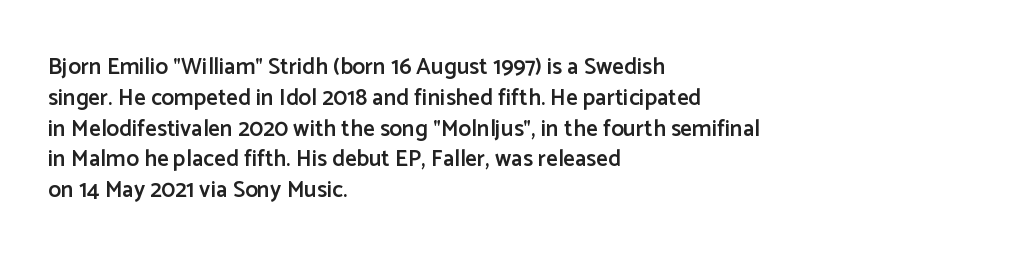
{"italic": "no", "bold": "semi", "underline": "no", "align": "left", "line_spacing": "normal", "line_spacing_ratio": 1.34, "letter_spacing": "normal", "letter_spacing_em": 0.0, "glyph_px": 23}
